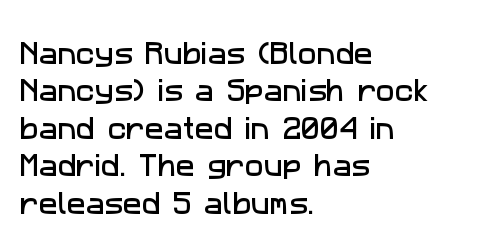
What's the leading like? Ordinary, nothing unusual. Default kerning and tracking; the words read as compact shapes. The foot of each line stays bare and open. Compared with a centered layout, this one pins lines to the left instead.
